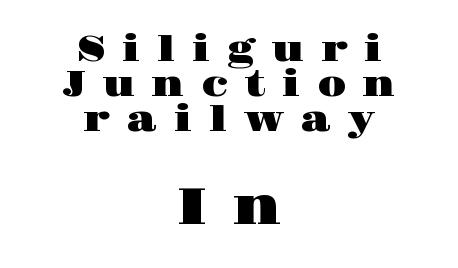
{"serif": "yes", "italic": "no", "width": "wide", "stroke_contrast": "high", "x_height": "large", "monospaced": "no", "underline": "no", "align": "center", "line_spacing": "tight", "line_spacing_ratio": 1.0, "letter_spacing": "wide", "letter_spacing_em": 0.47, "larger_block": "second", "size_ratio": 1.49, "glyph_px": 52}
